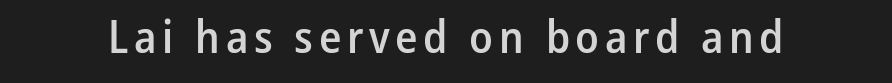
The image shows 46 px semibold, condensed sans-serif type, upright; set not underlined; low stroke contrast and a medium x-height.
